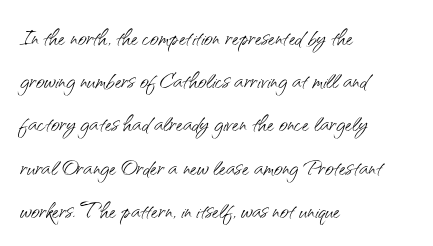
Stem width sits at or under what a default text font uses. The font family rendered here belongs to the sans-serif group. Nothing unusual about the tracking: characters are spaced as the font intends. The compositor pushed each line to the left boundary. These lines sit exactly where default settings would place them.
